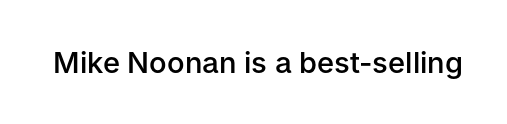
Q: Is the text bold? A: Semi-bold.
Q: Is the text italic (slanted)? A: No, it is upright.
Q: Is the typeface a serif or a sans-serif typeface? A: Sans-serif.
Q: Is the text underlined? A: No.
Q: Is the spacing between letters normal or unusually wide? A: Normal.
Q: Width (condensed, normal, or wide)? A: Normal.
Q: Stroke contrast? A: Low.
Q: x-height? A: Medium.
Q: Monospaced? A: No.
